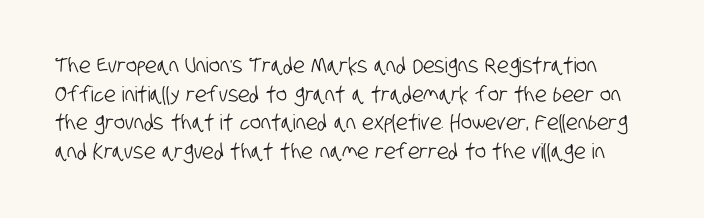
The image shows 21 px text type; set normal line spacing (1.36x), normal letter spacing, not underlined.
